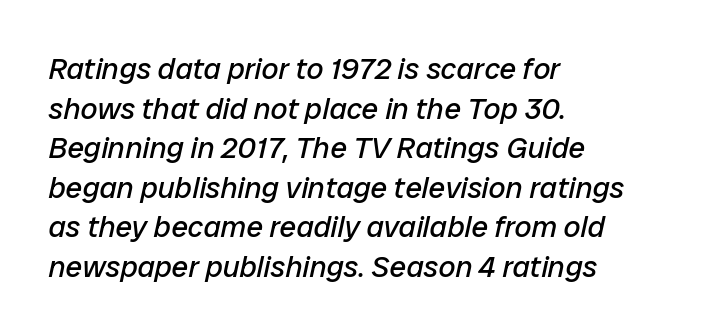
Do the characters align in a grid? No, the font is proportional. The letters sit at their default tracking, neither squeezed nor spread. The words here are not underlined. Evenly set lines give the paragraph a standard silhouette. A typesetter would mark this as italic.
